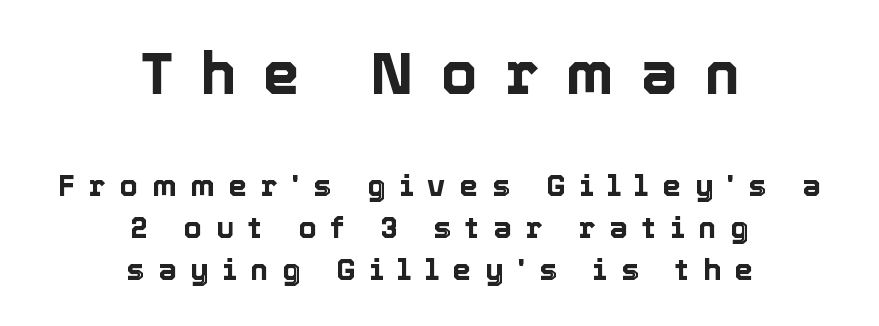
Bare-footed words on every line. Looks like regular typesetting: each glyph gets only the width it needs. Vertical spacing — default. The paragraph has two soft edges and a firm central axis. No italicization has been applied; the sample stays upright. In terms of letterspacing, this is a distinctly airy, spread setting.
